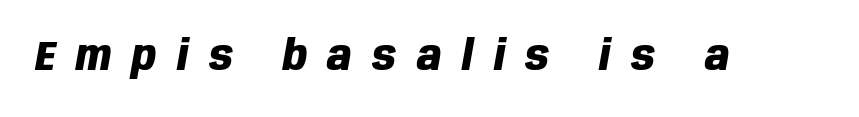
Characters are canted at an angle relative to the baseline's perpendicular. Pretty heavy lettering here — definitely bold. You could not count columns in this text — the font is proportionally spaced. Words float on clear page, feet unadorned. Honestly, the letter spacing is so wide it's the main thing you notice.
